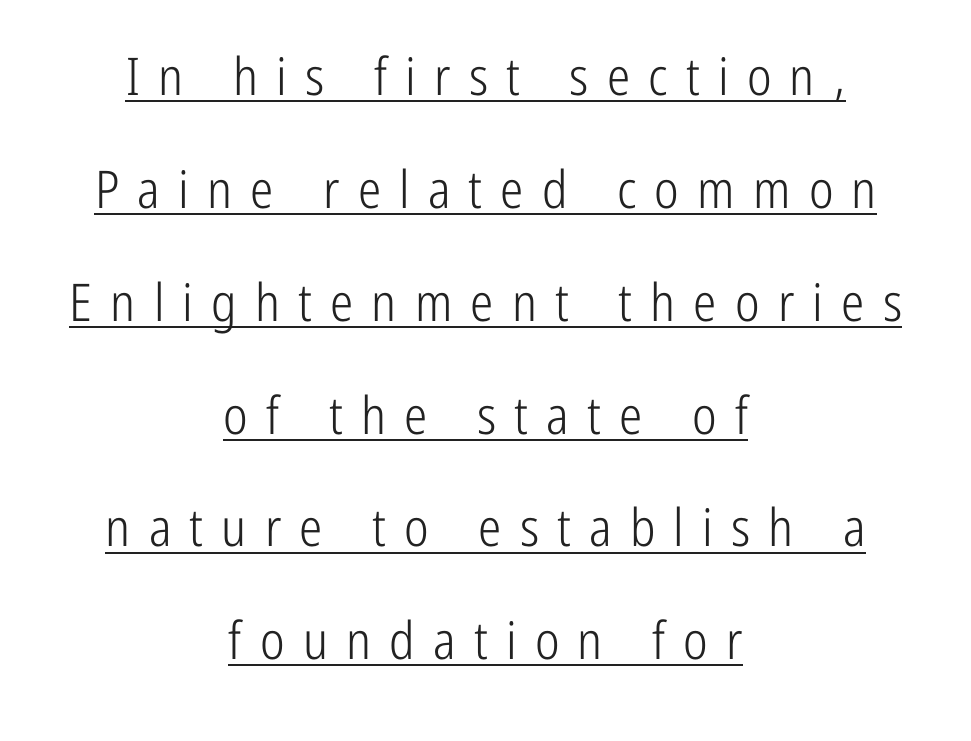
Q: Is the text bold? A: No.
Q: Is the text italic (slanted)? A: No, it is upright.
Q: Is the typeface a serif or a sans-serif typeface? A: Sans-serif.
Q: Is the text underlined? A: Yes.
Q: How is the paragraph aligned? A: Centered.
Q: Is the spacing between letters normal or unusually wide? A: Unusually wide.
Q: Is the spacing between lines tight, normal or loose? A: Loose.
Q: Width (condensed, normal, or wide)? A: Condensed.
Q: Stroke contrast? A: Low.
Q: x-height? A: Medium.
Q: Monospaced? A: No.
